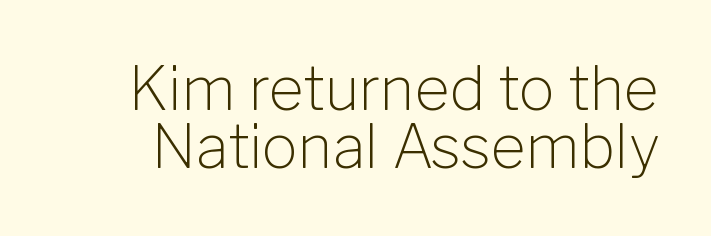
Q: Is the text bold? A: No.
Q: Is the text italic (slanted)? A: No, it is upright.
Q: Is the typeface a serif or a sans-serif typeface? A: Sans-serif.
Q: Is the text underlined? A: No.
Q: Is the spacing between letters normal or unusually wide? A: Normal.
Q: Is the spacing between lines tight, normal or loose? A: Tight.
Q: Width (condensed, normal, or wide)? A: Normal.
Q: Stroke contrast? A: Low.
Q: x-height? A: Medium.
Q: Monospaced? A: No.
